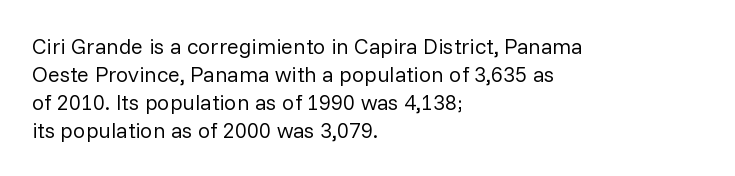
{"italic": "no", "bold": "no", "underline": "no", "align": "left", "line_spacing": "normal", "line_spacing_ratio": 1.27, "letter_spacing": "normal", "letter_spacing_em": 0.0, "glyph_px": 22}
